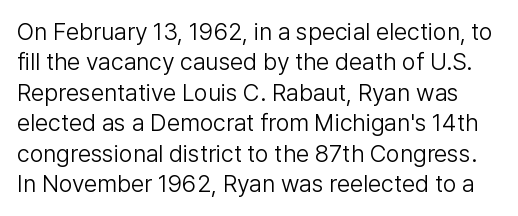
The image shows 24 px text type, upright; set normal line spacing (1.27x), normal letter spacing, not underlined.
